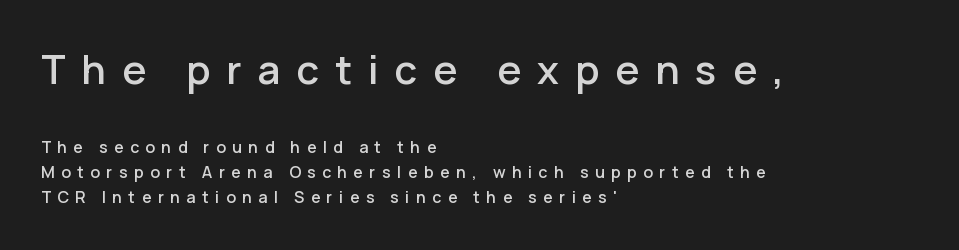
Q: Is the text italic (slanted)? A: No, it is upright.
Q: Is the typeface a serif or a sans-serif typeface? A: Sans-serif.
Q: Is the text underlined? A: No.
Q: How is the paragraph aligned? A: Left-aligned.
Q: Is the spacing between letters normal or unusually wide? A: Unusually wide.
Q: Is the spacing between lines tight, normal or loose? A: Normal.
Q: Which block of text is set in a larger size, the first (top) or the second (bottom)? A: The first (top) one.
Q: Width (condensed, normal, or wide)? A: Normal.
Q: Stroke contrast? A: Low.
Q: x-height? A: Medium.
Q: Monospaced? A: No.
